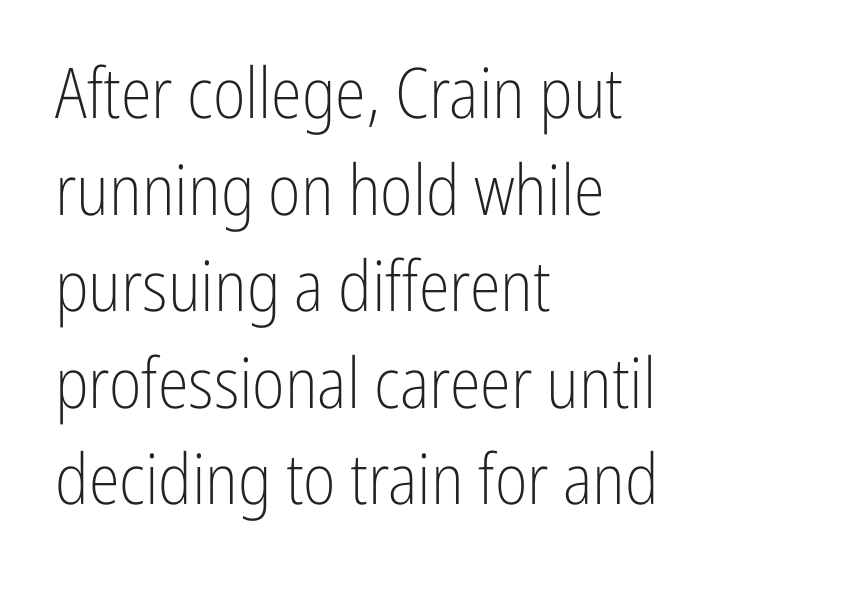
The image shows 70 px light, condensed sans-serif type, upright; set left-aligned, normal line spacing (1.38x), normal letter spacing, not underlined; low stroke contrast and a medium x-height.
